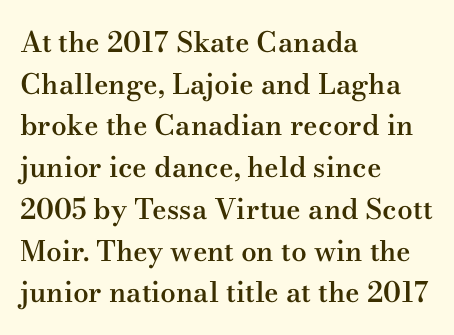
Q: Is the text bold? A: Semi-bold.
Q: Is the text italic (slanted)? A: No, it is upright.
Q: Is the typeface a serif or a sans-serif typeface? A: Serif.
Q: Is the text underlined? A: No.
Q: How is the paragraph aligned? A: Left-aligned.
Q: Is the spacing between letters normal or unusually wide? A: Normal.
Q: Is the spacing between lines tight, normal or loose? A: Normal.
Q: Width (condensed, normal, or wide)? A: Wide.
Q: Stroke contrast? A: Medium.
Q: x-height? A: Small.
Q: Monospaced? A: No.
